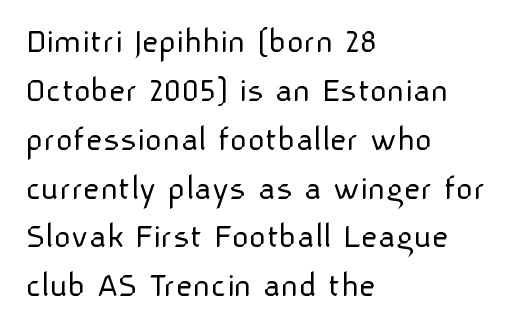
The image shows 37 px light sans-serif type, upright; set left-aligned, normal line spacing (1.32x), normal letter spacing, not underlined; low stroke contrast and a medium x-height.
